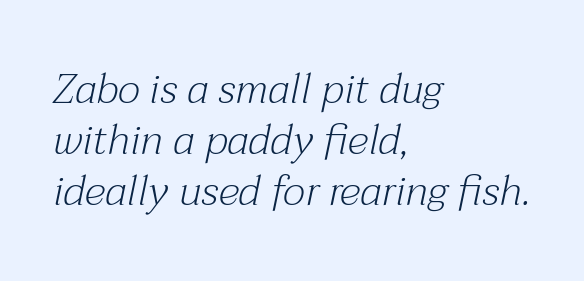
{"serif": "yes", "italic": "yes", "lean": "right", "slant_degrees": 12, "bold": "no", "weight": "light", "width": "normal", "stroke_contrast": "medium", "x_height": "medium", "monospaced": "no", "underline": "no", "align": "left", "line_spacing_ratio": 1.21, "letter_spacing": "normal", "letter_spacing_em": 0.0, "glyph_px": 42}
